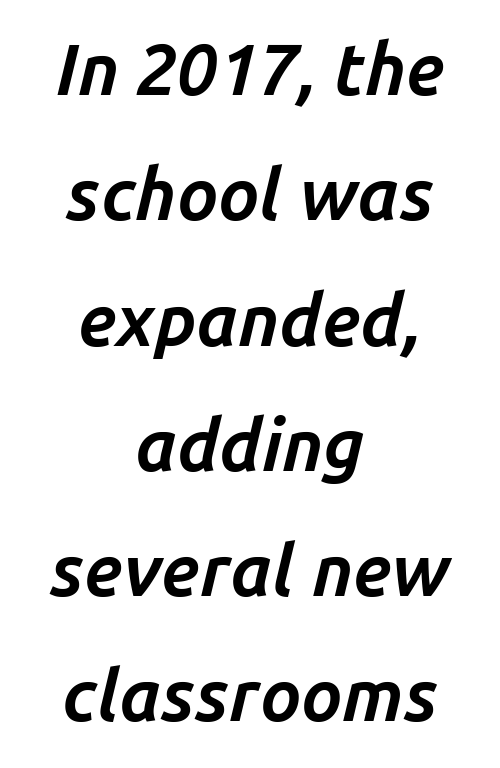
Looking at the ascenders, they clearly lean. Descenders are the only things crossing below the line. Short note: letters normally spaced. I'd describe the lettering as bold — thick and assertive. If you folded the block vertically in half, each line would mirror itself in length.
